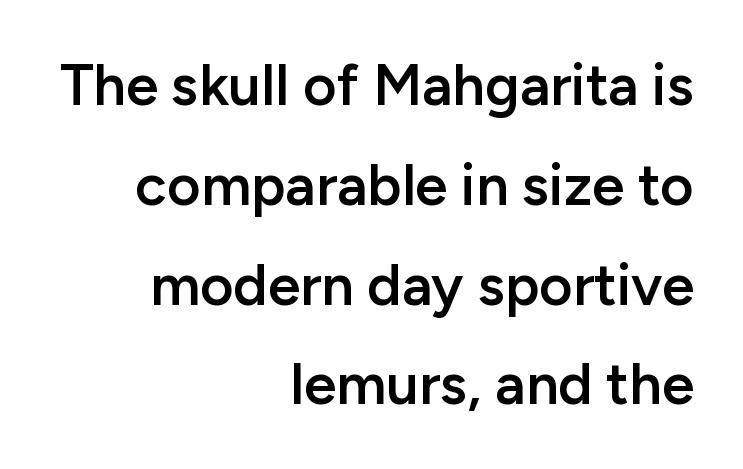
Letter spacing: default. Stroke thickness is moderately raised; the sample reads as semibold. Decoration check: the copy has no underline. Reading down the block, your eye finds every line finishing at a fixed right position. Ordinary non-slanted type is in use.
